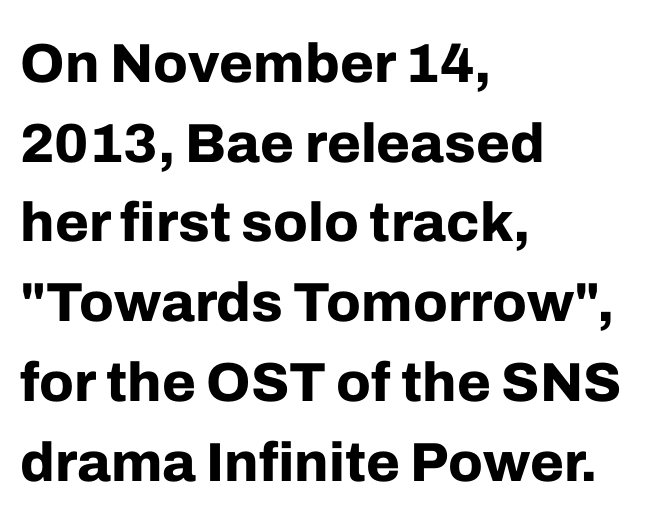
The image shows 55 px bold sans-serif type, upright; set left-aligned, normal line spacing (1.45x), normal letter spacing, not underlined; low stroke contrast and a medium x-height.
